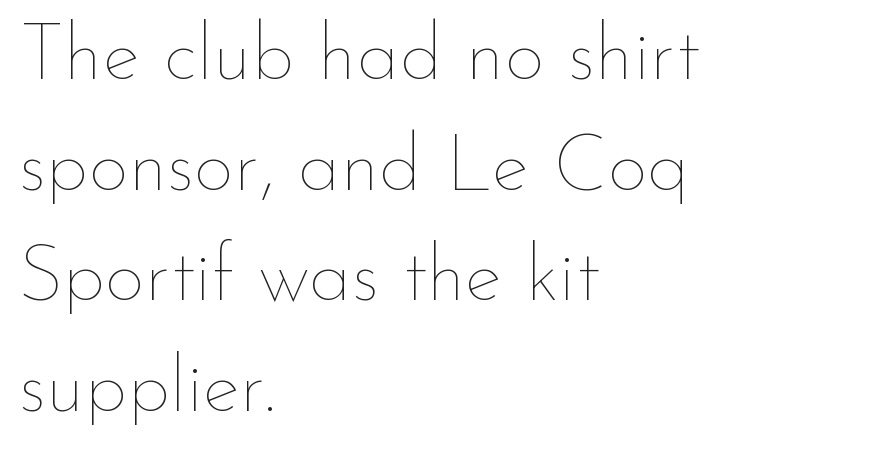
{"italic": "no", "bold": "no", "weight": "thin", "width": "normal", "stroke_contrast": "low", "x_height": "small", "monospaced": "no", "underline": "no", "align": "left", "line_spacing": "normal", "line_spacing_ratio": 1.4, "letter_spacing": "normal", "letter_spacing_em": 0.0, "glyph_px": 79}
